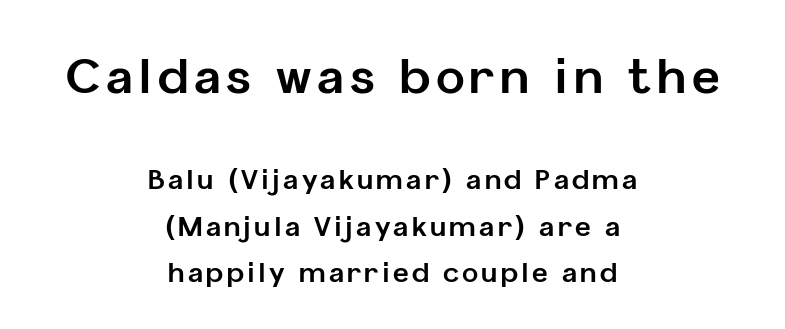
Q: Is the text bold? A: Yes.
Q: Is the text italic (slanted)? A: No, it is upright.
Q: Is the typeface a serif or a sans-serif typeface? A: Sans-serif.
Q: Is the text underlined? A: No.
Q: How is the paragraph aligned? A: Centered.
Q: Which block of text is set in a larger size, the first (top) or the second (bottom)? A: The first (top) one.
Q: Width (condensed, normal, or wide)? A: Normal.
Q: Stroke contrast? A: Low.
Q: x-height? A: Medium.
Q: Monospaced? A: No.
